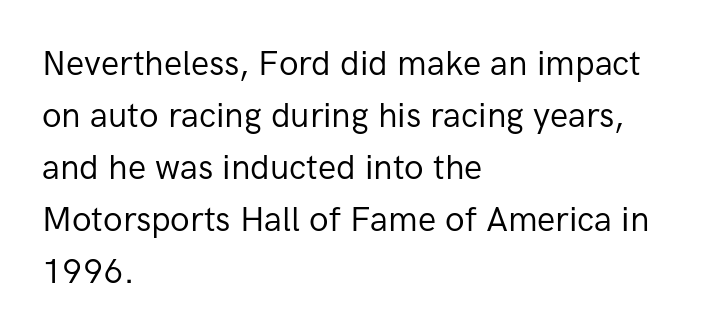
Check where the strokes stop: nothing finishes them off — pure sans. Typeset ragged right — the left edge is the straight one. The weight would be labelled regular, book, light, or lighter still. The passage shown is typed in a proportional face where columns would drift. Posture: upright roman.
